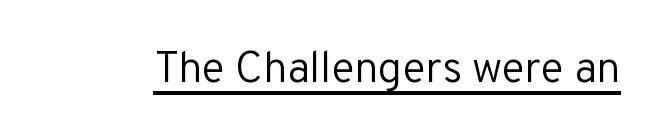
Q: Is the text bold? A: No.
Q: Is the text italic (slanted)? A: No, it is upright.
Q: Is the typeface a serif or a sans-serif typeface? A: Sans-serif.
Q: Is the text underlined? A: Yes.
Q: Is the spacing between letters normal or unusually wide? A: Normal.
Q: Width (condensed, normal, or wide)? A: Normal.
Q: Stroke contrast? A: Low.
Q: x-height? A: Medium.
Q: Monospaced? A: No.
